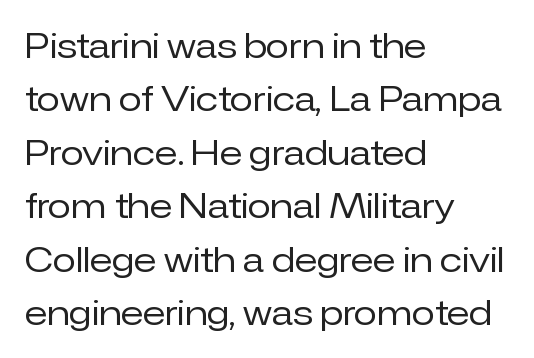
{"serif": "no", "italic": "no", "bold": "no", "weight": "regular", "width": "normal", "stroke_contrast": "low", "x_height": "medium", "monospaced": "no", "underline": "no", "align": "left", "line_spacing": "normal", "line_spacing_ratio": 1.57, "letter_spacing": "normal", "letter_spacing_em": 0.0, "glyph_px": 34}
